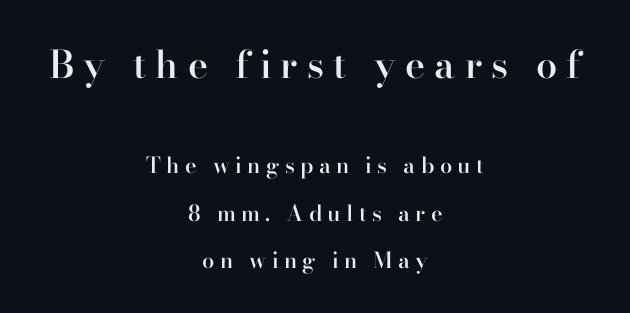
{"serif": "yes", "italic": "no", "bold": "semi", "weight": "semibold", "width": "normal", "stroke_contrast": "high", "x_height": "small", "monospaced": "no", "underline": "no", "align": "center", "line_spacing": "loose", "line_spacing_ratio": 2.17, "letter_spacing": "wide", "letter_spacing_em": 0.24, "larger_block": "first", "size_ratio": 1.73, "glyph_px": 38}
